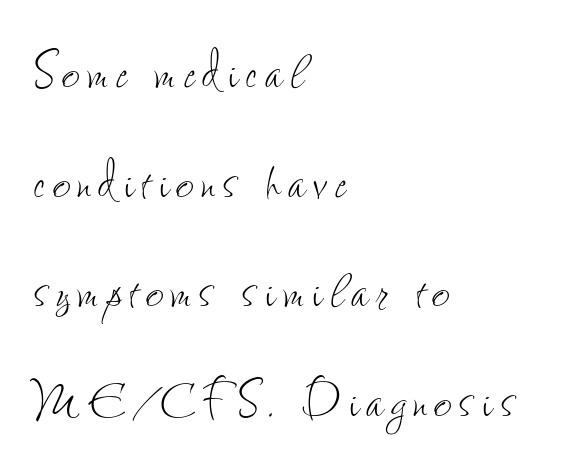
The image shows 63 px thin, condensed type; set left-aligned, line spacing 1.74x, not underlined; low stroke contrast and a small x-height.
